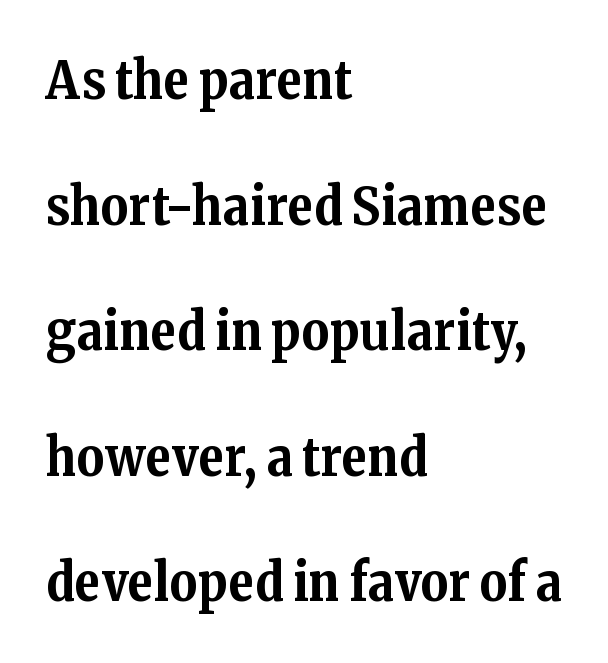
Successive baselines arrive slowly, with a big drop between each. Old-style or modern, the face here clearly has serifs. Do the letters lean? They stand straight. Varying glyph widths throughout — classic text-font behaviour.
